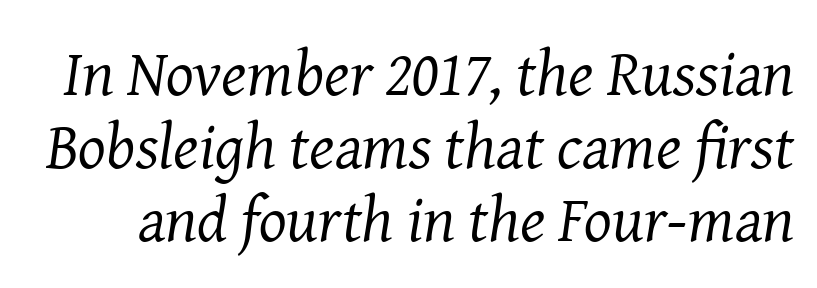
The image shows 65 px regular-weight serif type, italic (leaning right); set tight line spacing (1.12x), normal letter spacing, not underlined; medium stroke contrast and a medium x-height.
